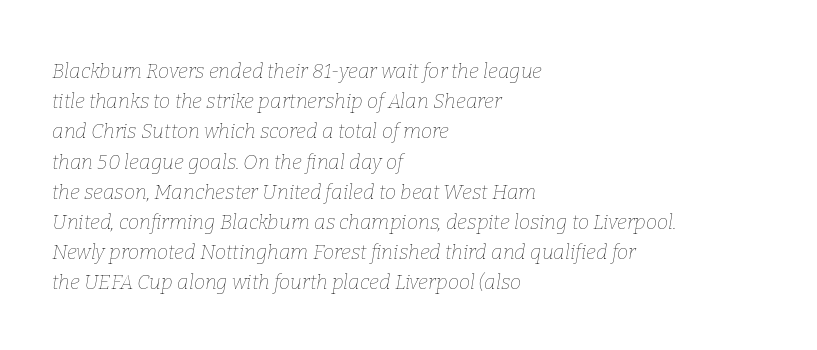
Typeset ragged right — the left edge is the straight one. The passage shown is not underscored anywhere. The whole block is typeset with a tilt. Honestly, the letter spacing is just normal — you wouldn't notice it. Baseline-to-baseline distance is the conventional proportion of letter height.
